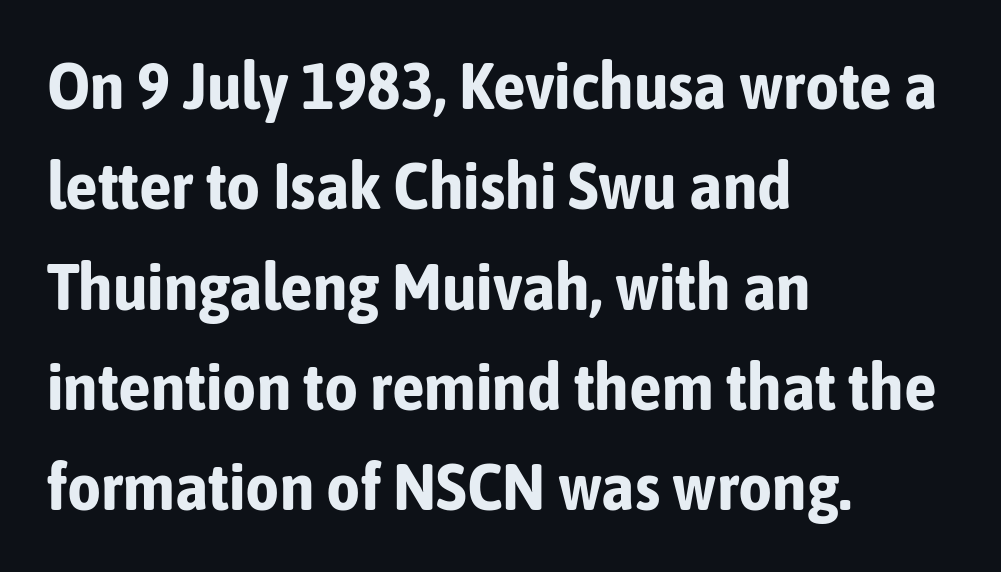
Honestly, the row spacing looks completely unremarkable. Is this a fixed-width face? No — the glyphs have proportional, varying widths. A roman cut, with each character standing at attention. A bare baseline throughout the passage.
